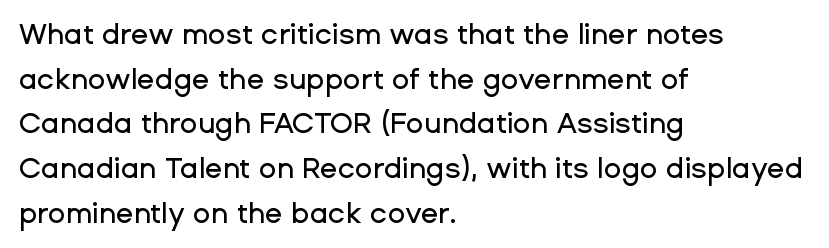
{"serif": "no", "italic": "no", "width": "normal", "stroke_contrast": "low", "x_height": "medium", "monospaced": "no", "underline": "no", "align": "left", "line_spacing": "normal", "line_spacing_ratio": 1.54, "letter_spacing": "normal", "letter_spacing_em": 0.0, "glyph_px": 29}
